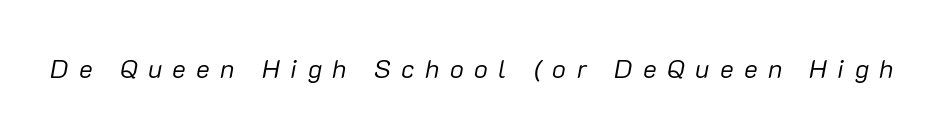
Bold? No — there's no thickening of the strokes. The whole block is typeset with a tilt. This sample uses expanded letter spacing, leaving extra air between glyphs. The area under the type is left untouched.
